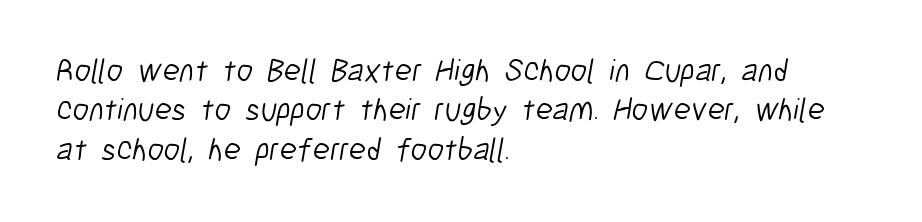
On a weight scale, this lands at 450 or below. In CSS terms this would be text-align: left. Character widths vary here, with narrow letters taking less room than wide ones. Unlike a traditional serif, this face leaves its strokes unadorned. The line texture is even and compact thanks to regular tracking. Just letters on the line, the space beneath them empty.
